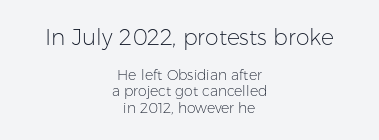
How are the letters spaced? Ordinarily, with no added tracking. The lines are quadded center. The earlier block is typeset at a bigger size than the later block. Descender tails drop into unmarked territory. The specimen reads as upright at a glance. No extra ink here — the face is not bold.
